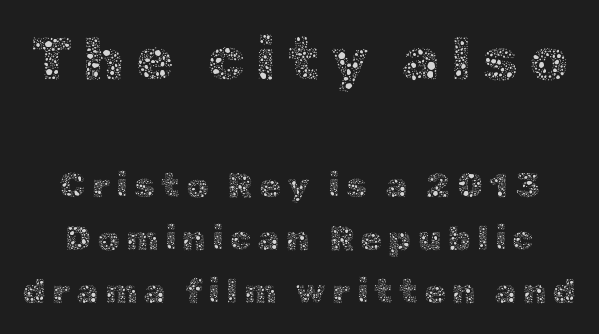
{"italic": "no", "bold": "no", "weight": "thin", "width": "normal", "x_height": "medium", "monospaced": "no", "underline": "no", "line_spacing": "normal", "line_spacing_ratio": 1.52, "larger_block": "first", "size_ratio": 1.74, "glyph_px": 61}
